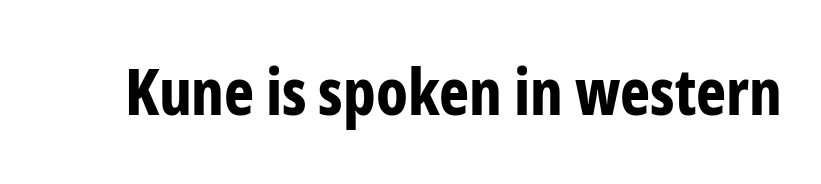
Q: Is the text bold? A: Yes.
Q: Is the text italic (slanted)? A: No, it is upright.
Q: Is the typeface a serif or a sans-serif typeface? A: Sans-serif.
Q: Is the text underlined? A: No.
Q: Is the spacing between letters normal or unusually wide? A: Normal.
Q: Width (condensed, normal, or wide)? A: Condensed.
Q: Stroke contrast? A: Low.
Q: x-height? A: Medium.
Q: Monospaced? A: No.
